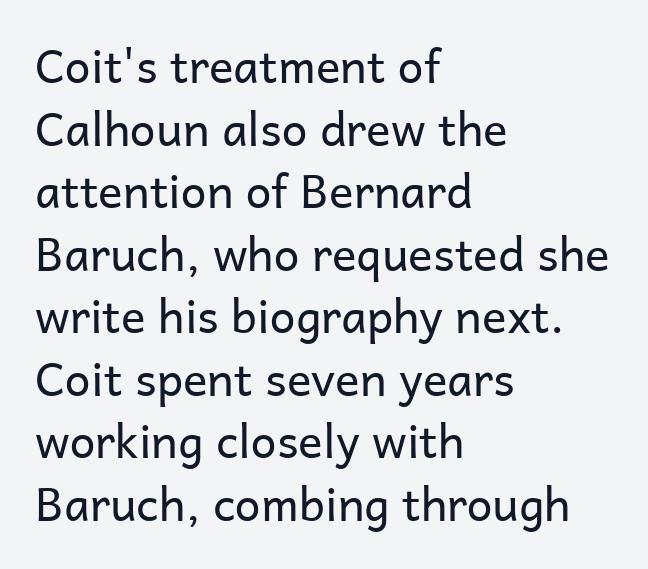
The image shows 46 px regular-weight sans-serif type, upright; set left-aligned, normal line spacing (1.36x), normal letter spacing, not underlined; low stroke contrast and a medium x-height.
